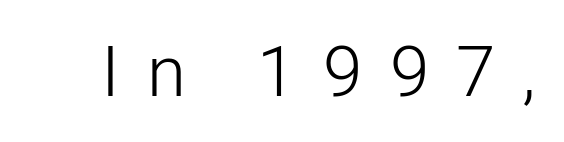
{"serif": "no", "italic": "no", "bold": "no", "weight": "light", "width": "normal", "stroke_contrast": "low", "x_height": "medium", "monospaced": "no", "underline": "no", "letter_spacing": "wide", "letter_spacing_em": 0.38, "glyph_px": 71}
